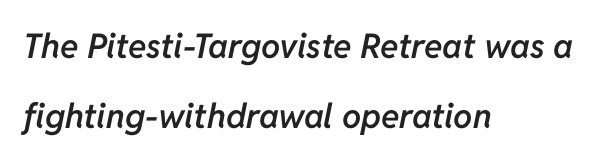
The image shows 34 px semibold type, italic (leaning right); set left-aligned, loose line spacing (2.06x), normal letter spacing, not underlined; low stroke contrast and a medium x-height.
